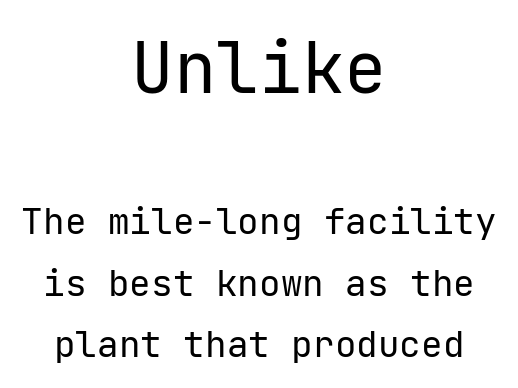
Q: Is the text bold? A: No.
Q: Is the text italic (slanted)? A: No, it is upright.
Q: Is the typeface a serif or a sans-serif typeface? A: Sans-serif.
Q: Is the text underlined? A: No.
Q: How is the paragraph aligned? A: Centered.
Q: Is the spacing between letters normal or unusually wide? A: Normal.
Q: Is the spacing between lines tight, normal or loose? A: Normal.
Q: Which block of text is set in a larger size, the first (top) or the second (bottom)? A: The first (top) one.
Q: Width (condensed, normal, or wide)? A: Normal.
Q: Stroke contrast? A: Low.
Q: x-height? A: Medium.
